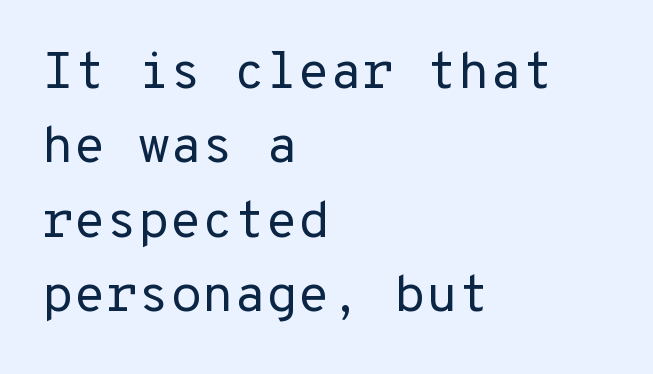
The image shows 52 px regular-weight sans-serif type, upright, monospaced; set left-aligned, normal line spacing (1.43x), normal letter spacing, not underlined; low stroke contrast and a medium x-height.
